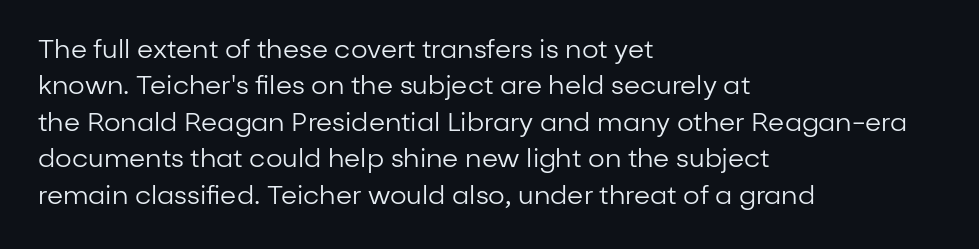
Q: Is the text bold? A: No.
Q: Is the text italic (slanted)? A: No, it is upright.
Q: Is the text underlined? A: No.
Q: How is the paragraph aligned? A: Left-aligned.
Q: Is the spacing between letters normal or unusually wide? A: Normal.
Q: Is the spacing between lines tight, normal or loose? A: Normal.
